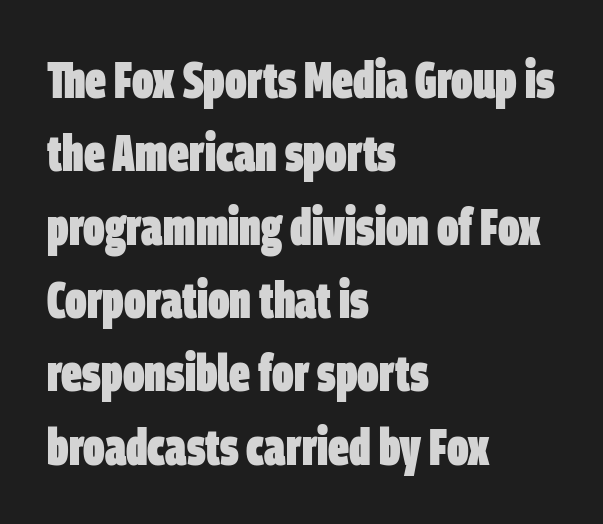
The image shows 52 px heavy, condensed sans-serif type; set left-aligned, normal line spacing (1.41x), normal letter spacing, not underlined; low stroke contrast and a large x-height.
